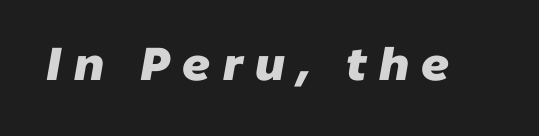
Q: Is the text bold? A: Yes.
Q: Is the typeface a serif or a sans-serif typeface? A: Sans-serif.
Q: Is the text underlined? A: No.
Q: Is the spacing between letters normal or unusually wide? A: Unusually wide.
Q: Width (condensed, normal, or wide)? A: Normal.
Q: Stroke contrast? A: Low.
Q: x-height? A: Medium.
Q: Monospaced? A: No.
